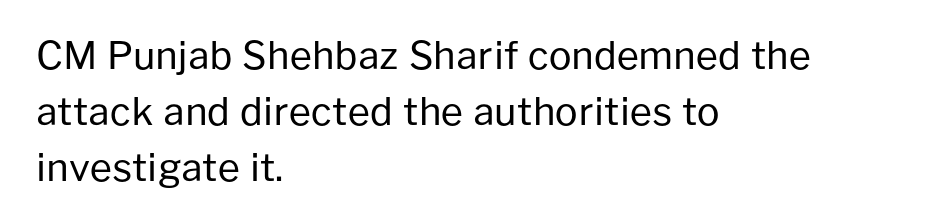
{"serif": "no", "italic": "no", "bold": "no", "weight": "regular", "width": "normal", "stroke_contrast": "low", "x_height": "medium", "monospaced": "no", "underline": "no", "align": "left", "line_spacing": "normal", "line_spacing_ratio": 1.47, "letter_spacing": "normal", "letter_spacing_em": 0.0, "glyph_px": 38}
